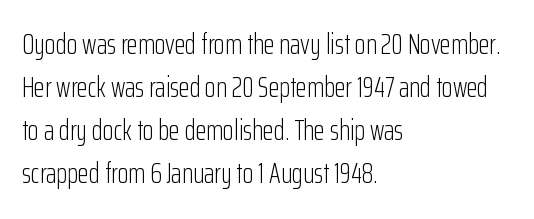
{"serif": "no", "italic": "no", "bold": "no", "weight": "light", "width": "condensed", "stroke_contrast": "low", "x_height": "medium", "monospaced": "no", "underline": "no", "align": "left", "line_spacing": "normal", "line_spacing_ratio": 1.54, "letter_spacing": "normal", "letter_spacing_em": 0.0, "glyph_px": 28}
